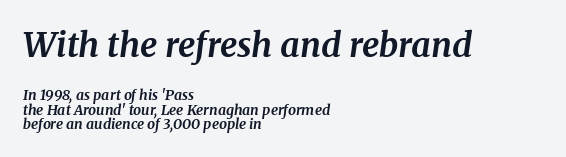
Q: Is the text bold? A: Yes.
Q: Is the text italic (slanted)? A: Yes, it leans right by about 8 degrees.
Q: Is the typeface a serif or a sans-serif typeface? A: Serif.
Q: Is the text underlined? A: No.
Q: How is the paragraph aligned? A: Left-aligned.
Q: Is the spacing between letters normal or unusually wide? A: Normal.
Q: Is the spacing between lines tight, normal or loose? A: Tight.
Q: Which block of text is set in a larger size, the first (top) or the second (bottom)? A: The first (top) one.
Q: Width (condensed, normal, or wide)? A: Normal.
Q: Stroke contrast? A: Medium.
Q: x-height? A: Medium.
Q: Monospaced? A: No.
